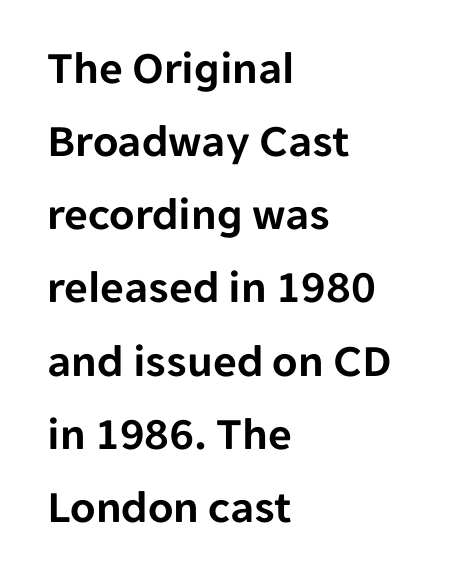
Q: Is the text italic (slanted)? A: No, it is upright.
Q: Is the typeface a serif or a sans-serif typeface? A: Sans-serif.
Q: Is the text underlined? A: No.
Q: How is the paragraph aligned? A: Left-aligned.
Q: Is the spacing between letters normal or unusually wide? A: Normal.
Q: Is the spacing between lines tight, normal or loose? A: Normal.
Q: Width (condensed, normal, or wide)? A: Normal.
Q: Stroke contrast? A: Low.
Q: x-height? A: Medium.
Q: Monospaced? A: No.
